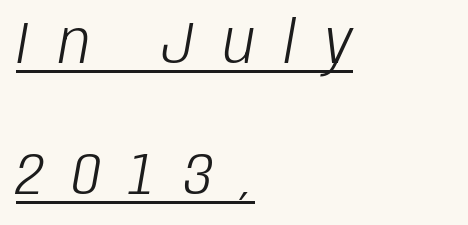
{"italic": "yes", "lean": "right", "slant_degrees": 10, "bold": "no", "weight": "light", "width": "condensed", "stroke_contrast": "low", "x_height": "large", "monospaced": "no", "underline": "yes", "align": "left", "line_spacing": "loose", "line_spacing_ratio": 2.26, "letter_spacing": "wide", "letter_spacing_em": 0.5, "glyph_px": 58}
